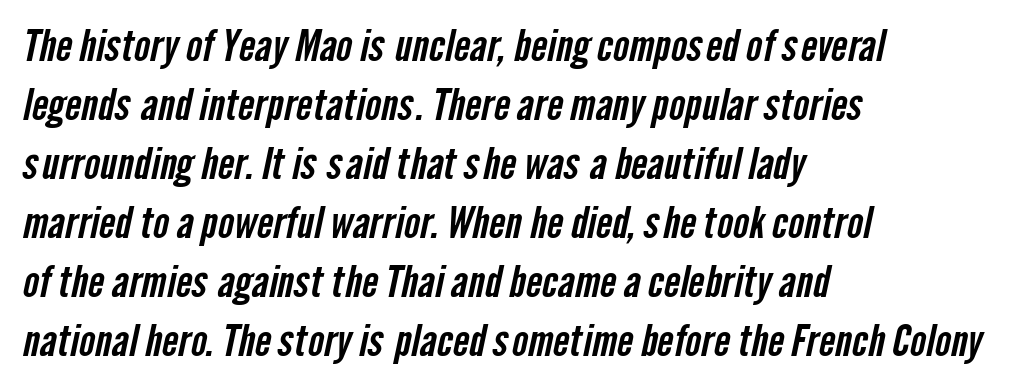
{"serif": "no", "width": "condensed", "stroke_contrast": "low", "x_height": "medium", "monospaced": "no", "underline": "no", "align": "left", "line_spacing": "normal", "line_spacing_ratio": 1.37, "letter_spacing": "normal", "letter_spacing_em": 0.0, "glyph_px": 43}
